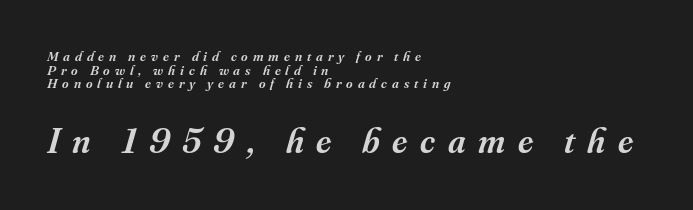
{"serif": "yes", "italic": "yes", "lean": "right", "slant_degrees": 16, "bold": "semi", "weight": "semibold", "width": "normal", "stroke_contrast": "medium", "x_height": "small", "monospaced": "no", "underline": "no", "align": "left", "line_spacing": "tight", "line_spacing_ratio": 0.98, "letter_spacing": "wide", "letter_spacing_em": 0.35, "larger_block": "second", "size_ratio": 2.57, "glyph_px": 36}
